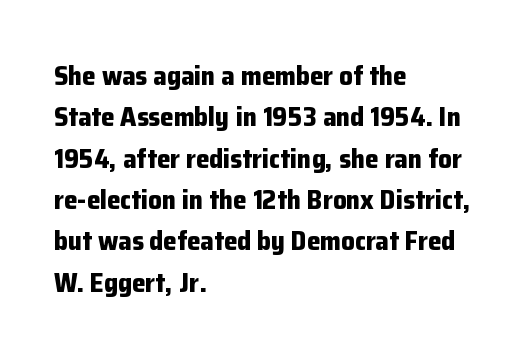
This block has exactly the height ordinary leading produces. The letterforms sit shoulder to shoulder at normal distance. On the weight axis this lands at bold, roughly 700. Line beginnings align vertically; line endings do not. A roman cut, with each character standing at attention.
